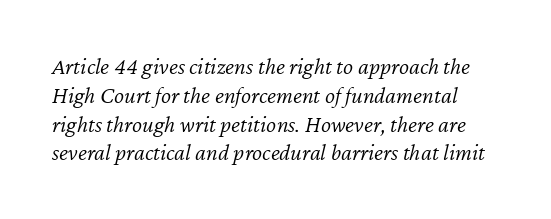
{"italic": "yes", "lean": "right", "slant_degrees": 12, "bold": "no", "underline": "no", "line_spacing_ratio": 1.2, "letter_spacing": "normal", "letter_spacing_em": 0.0, "glyph_px": 24}
